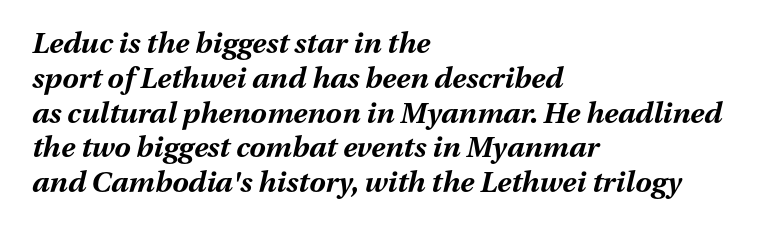
The image shows 29 px bold type, italic (leaning right); set left-aligned, line spacing 1.2x, normal letter spacing, not underlined; medium stroke contrast and a medium x-height.
